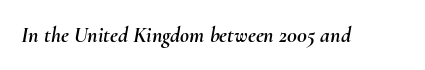
Compared with ordinary roman type, these characters are visibly tilted. Honestly, there is no underline to notice here at all. Caption: standard tracking, unaltered.
